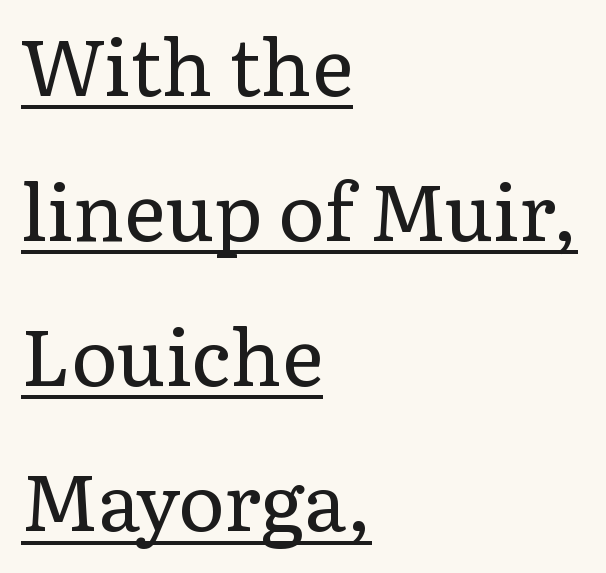
The lettering is marked with a stroke running underneath it. Old-style or modern, the face here clearly has serifs. Every character sits straight up, as roman type does. Weight: not bold — regular or lighter.
